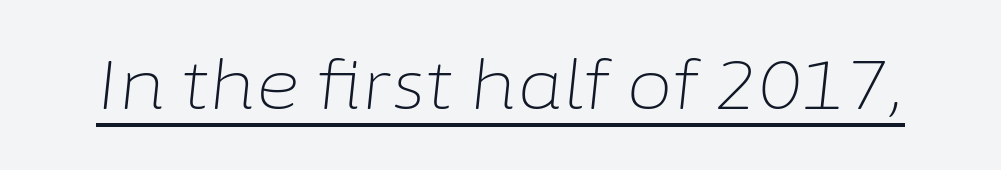
The image shows 68 px light type, italic (leaning right); set normal letter spacing, underlined; low stroke contrast and a medium x-height.
